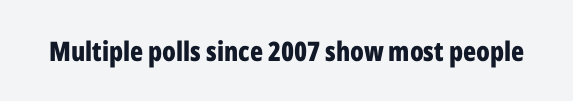
The image shows 27 px bold type, upright; set normal letter spacing, not underlined.
